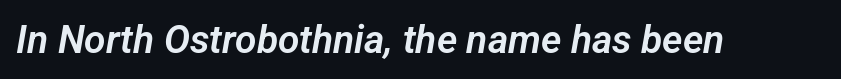
A typesetter would label this face a sans. Is this a fixed-width face? No — the glyphs have proportional, varying widths. The gap between lines stays unmarked. There is no visible air inserted between adjacent glyphs.
